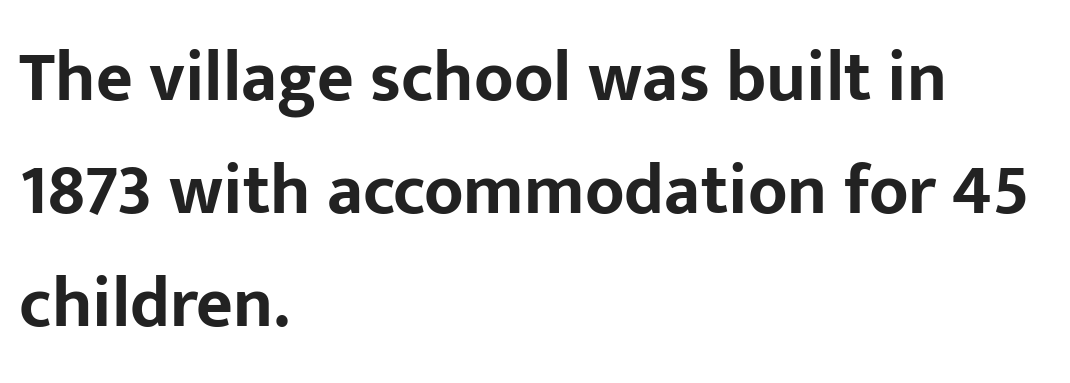
The image shows 71 px bold sans-serif type, upright; set left-aligned, normal line spacing (1.59x), normal letter spacing, not underlined; low stroke contrast and a medium x-height.
